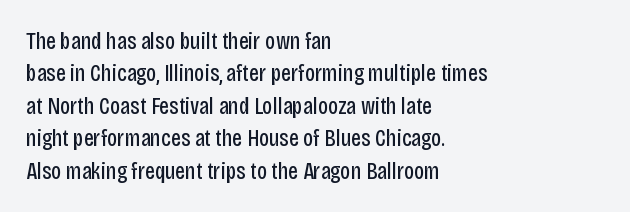
Q: Is the text bold? A: No.
Q: Is the text italic (slanted)? A: No, it is upright.
Q: Is the text underlined? A: No.
Q: How is the paragraph aligned? A: Left-aligned.
Q: Is the spacing between letters normal or unusually wide? A: Normal.
Q: Is the spacing between lines tight, normal or loose? A: Normal.
